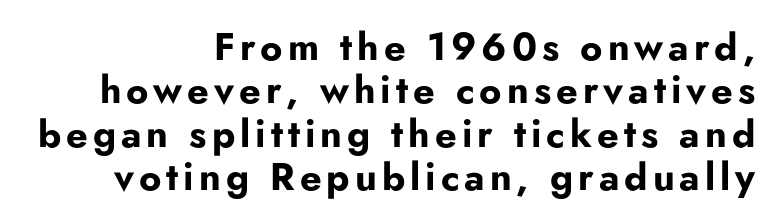
Q: Is the text bold? A: Yes.
Q: Is the text italic (slanted)? A: No, it is upright.
Q: Is the typeface a serif or a sans-serif typeface? A: Sans-serif.
Q: Is the text underlined? A: No.
Q: How is the paragraph aligned? A: Right-aligned.
Q: Is the spacing between lines tight, normal or loose? A: Tight.
Q: Width (condensed, normal, or wide)? A: Normal.
Q: Stroke contrast? A: Low.
Q: x-height? A: Small.
Q: Monospaced? A: No.
